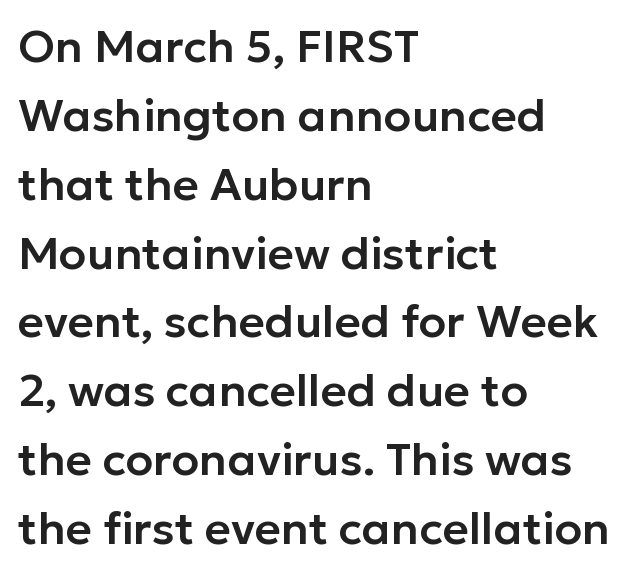
Q: Is the text italic (slanted)? A: No, it is upright.
Q: Is the typeface a serif or a sans-serif typeface? A: Sans-serif.
Q: Is the text underlined? A: No.
Q: How is the paragraph aligned? A: Left-aligned.
Q: Is the spacing between letters normal or unusually wide? A: Normal.
Q: Is the spacing between lines tight, normal or loose? A: Normal.
Q: Width (condensed, normal, or wide)? A: Normal.
Q: Stroke contrast? A: Low.
Q: x-height? A: Medium.
Q: Monospaced? A: No.
